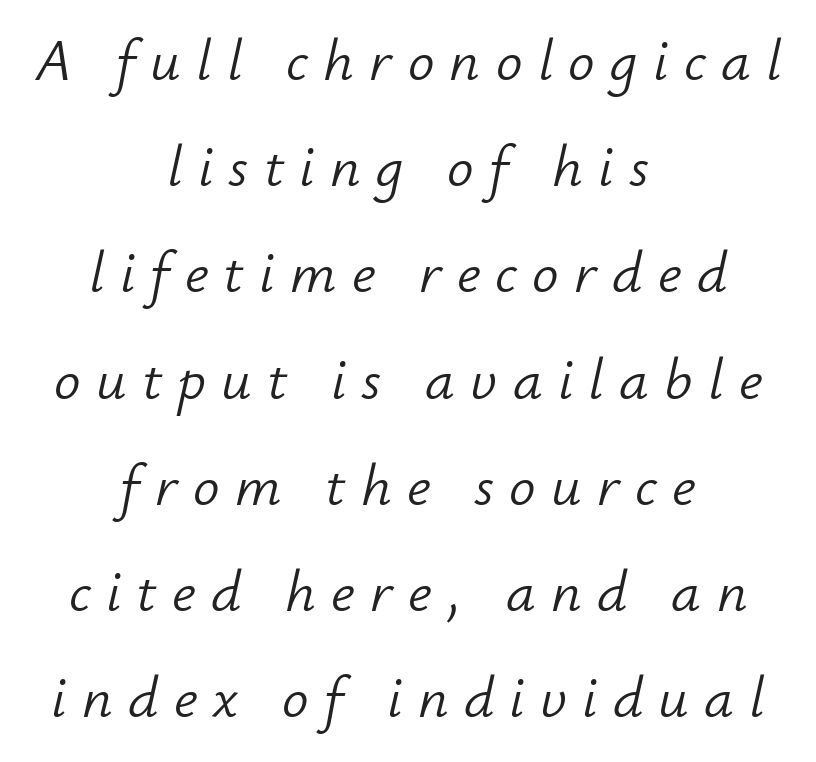
Q: Is the text bold? A: No.
Q: Is the text italic (slanted)? A: Yes, it leans right by about 12 degrees.
Q: Is the text underlined? A: No.
Q: How is the paragraph aligned? A: Centered.
Q: Is the spacing between letters normal or unusually wide? A: Unusually wide.
Q: Width (condensed, normal, or wide)? A: Normal.
Q: Stroke contrast? A: Low.
Q: x-height? A: Small.
Q: Monospaced? A: No.
